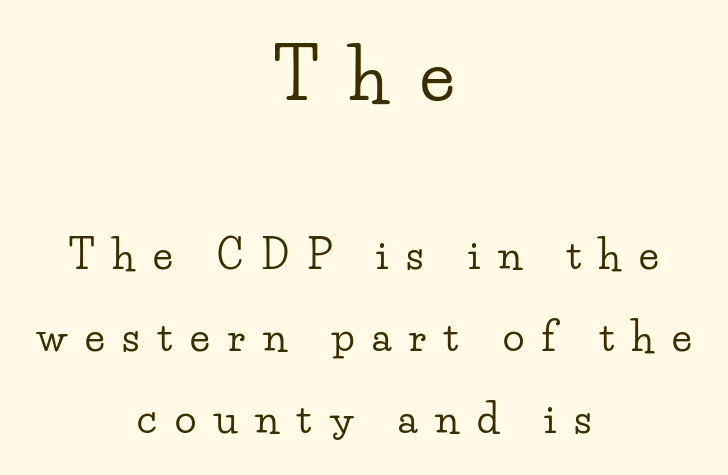
Q: Is the text italic (slanted)? A: No, it is upright.
Q: Is the typeface a serif or a sans-serif typeface? A: Serif.
Q: Is the text underlined? A: No.
Q: How is the paragraph aligned? A: Centered.
Q: Is the spacing between letters normal or unusually wide? A: Unusually wide.
Q: Is the spacing between lines tight, normal or loose? A: Loose.
Q: Which block of text is set in a larger size, the first (top) or the second (bottom)? A: The first (top) one.
Q: Width (condensed, normal, or wide)? A: Wide.
Q: Stroke contrast? A: Low.
Q: x-height? A: Small.
Q: Monospaced? A: No.
